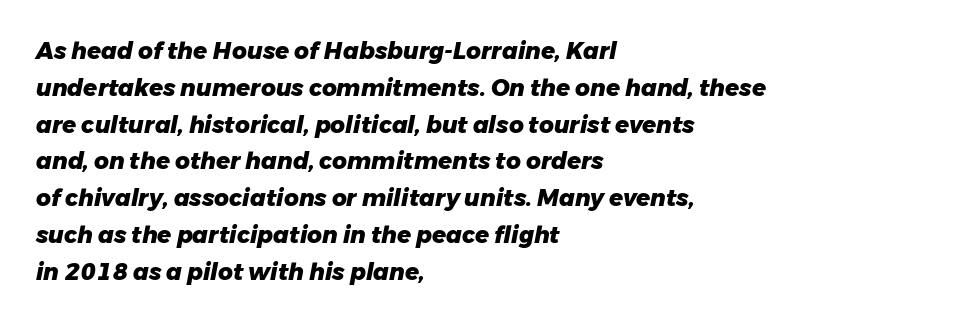
Q: Is the text bold? A: Yes.
Q: Is the text italic (slanted)? A: Yes, it leans right by about 11 degrees.
Q: Is the text underlined? A: No.
Q: How is the paragraph aligned? A: Left-aligned.
Q: Is the spacing between letters normal or unusually wide? A: Normal.
Q: Is the spacing between lines tight, normal or loose? A: Normal.
